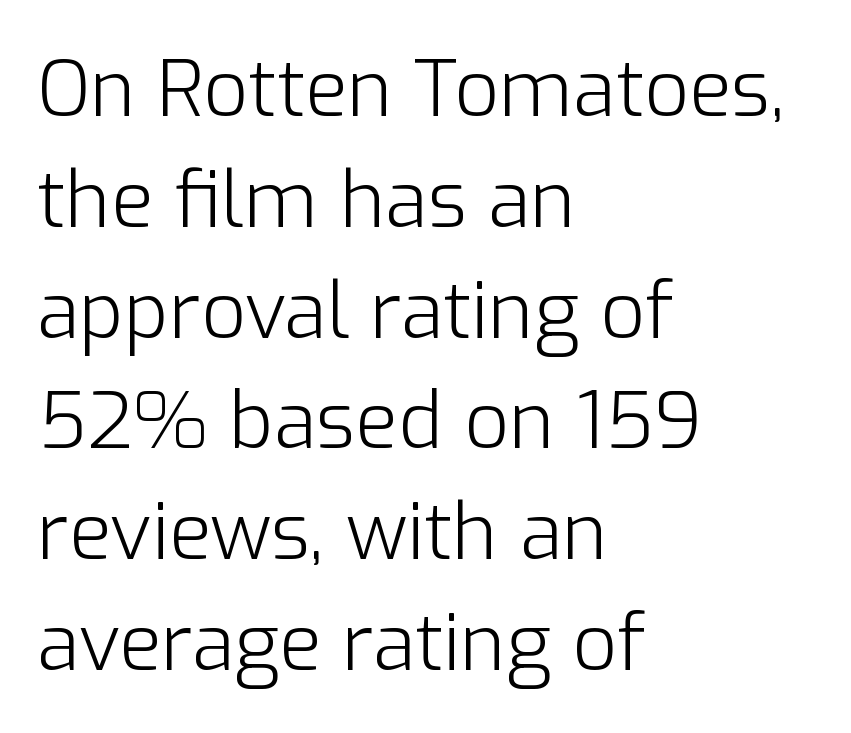
The image shows 78 px light sans-serif type, upright; set left-aligned, normal line spacing (1.42x), normal letter spacing, not underlined; low stroke contrast and a medium x-height.
